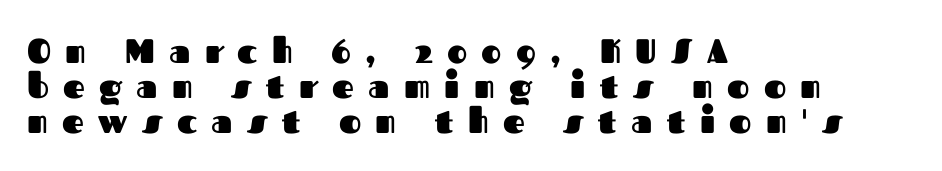
{"serif": "no", "italic": "no", "bold": "yes", "weight": "heavy", "width": "normal", "stroke_contrast": "medium", "x_height": "medium", "monospaced": "no", "underline": "no", "align": "left", "line_spacing": "tight", "line_spacing_ratio": 1.03, "letter_spacing": "wide", "letter_spacing_em": 0.42, "glyph_px": 34}
